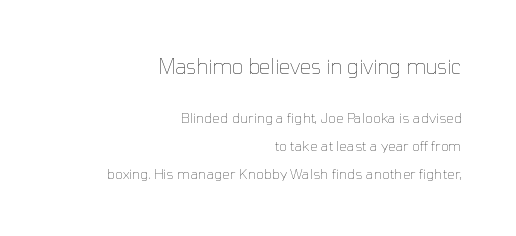
Q: Is the text bold? A: No.
Q: Is the text italic (slanted)? A: No, it is upright.
Q: Is the text underlined? A: No.
Q: How is the paragraph aligned? A: Right-aligned.
Q: Is the spacing between letters normal or unusually wide? A: Normal.
Q: Is the spacing between lines tight, normal or loose? A: Loose.
Q: Which block of text is set in a larger size, the first (top) or the second (bottom)? A: The first (top) one.
